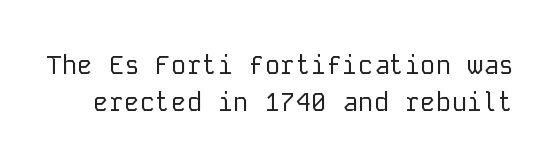
{"italic": "no", "bold": "no", "underline": "no", "line_spacing": "normal", "line_spacing_ratio": 1.41, "letter_spacing": "normal", "letter_spacing_em": 0.0, "glyph_px": 26}
